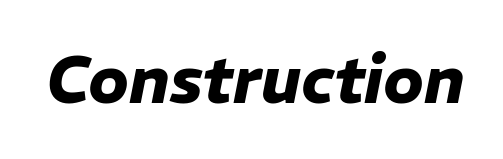
{"italic": "yes", "lean": "right", "slant_degrees": 11, "bold": "yes", "weight": "heavy", "width": "normal", "stroke_contrast": "low", "x_height": "medium", "monospaced": "no", "underline": "no", "letter_spacing": "normal", "letter_spacing_em": 0.0, "glyph_px": 66}
